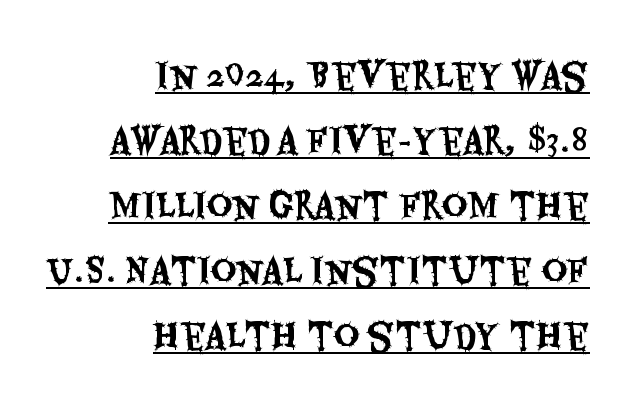
{"serif": "no", "italic": "no", "width": "condensed", "stroke_contrast": "medium", "x_height": "large", "monospaced": "no", "underline": "yes", "align": "right", "line_spacing_ratio": 1.86, "letter_spacing": "normal", "letter_spacing_em": 0.0, "glyph_px": 35}
